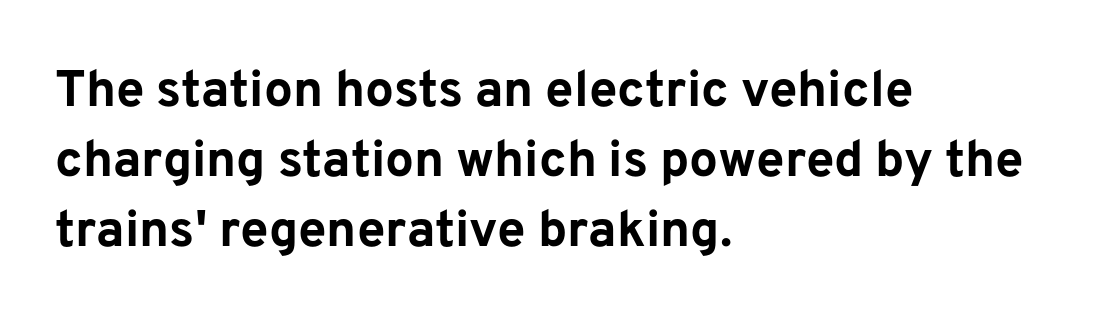
The image shows 51 px bold sans-serif type, upright; set left-aligned, normal line spacing (1.37x), normal letter spacing, not underlined; low stroke contrast and a medium x-height.
